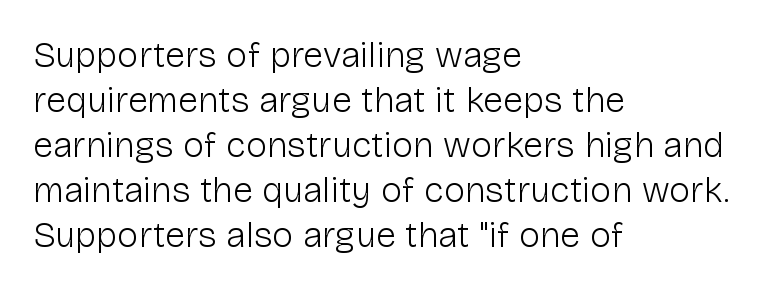
{"serif": "no", "italic": "no", "bold": "no", "weight": "light", "width": "normal", "stroke_contrast": "low", "x_height": "medium", "monospaced": "no", "underline": "no", "align": "left", "line_spacing": "normal", "line_spacing_ratio": 1.25, "letter_spacing": "normal", "letter_spacing_em": 0.0, "glyph_px": 36}
